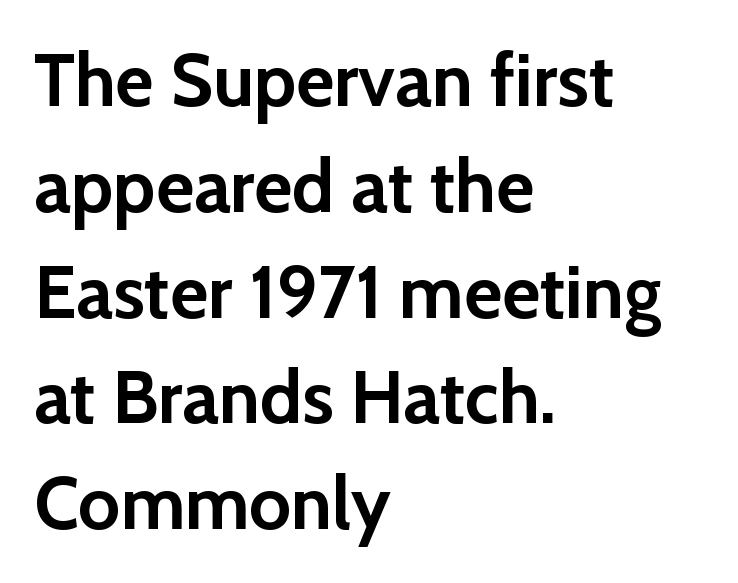
Nobody drew a line under any word here. Serif or sans? Sans — the stroke terminals are bare. The lettering stays uniformly vertical, giving the passage a roman look. Line spacing here is normal. A dark, heavy texture on the line: the type is bold. You could call the tracking neutral — neither tight nor loose.
